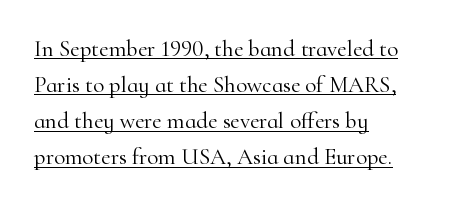
{"italic": "no", "bold": "no", "underline": "yes", "align": "left", "line_spacing": "normal", "line_spacing_ratio": 1.57, "letter_spacing": "normal", "letter_spacing_em": 0.0, "glyph_px": 23}
